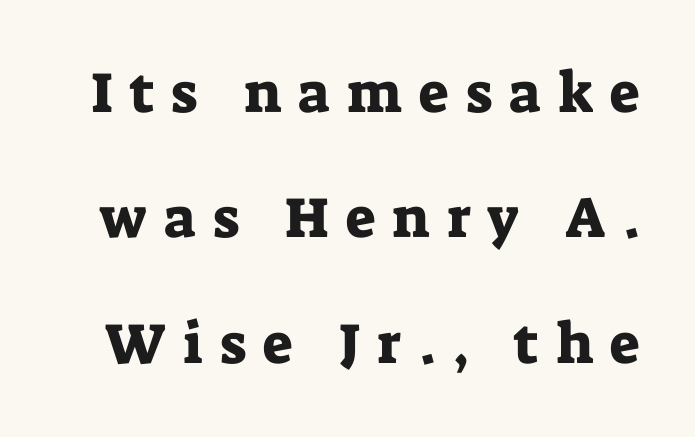
Q: Is the text italic (slanted)? A: No, it is upright.
Q: Is the typeface a serif or a sans-serif typeface? A: Serif.
Q: Is the text underlined? A: No.
Q: Is the spacing between letters normal or unusually wide? A: Unusually wide.
Q: Is the spacing between lines tight, normal or loose? A: Loose.
Q: Width (condensed, normal, or wide)? A: Normal.
Q: Stroke contrast? A: Low.
Q: x-height? A: Medium.
Q: Monospaced? A: No.
